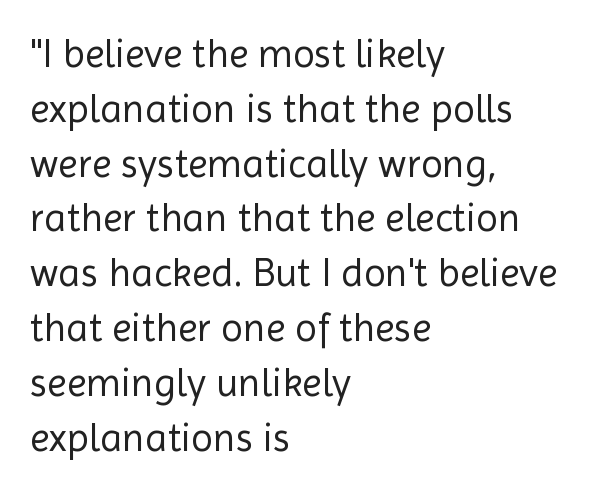
Q: Is the text bold? A: No.
Q: Is the text italic (slanted)? A: No, it is upright.
Q: Is the typeface a serif or a sans-serif typeface? A: Sans-serif.
Q: Is the text underlined? A: No.
Q: How is the paragraph aligned? A: Left-aligned.
Q: Is the spacing between letters normal or unusually wide? A: Normal.
Q: Is the spacing between lines tight, normal or loose? A: Normal.
Q: Width (condensed, normal, or wide)? A: Normal.
Q: x-height? A: Medium.
Q: Monospaced? A: No.
